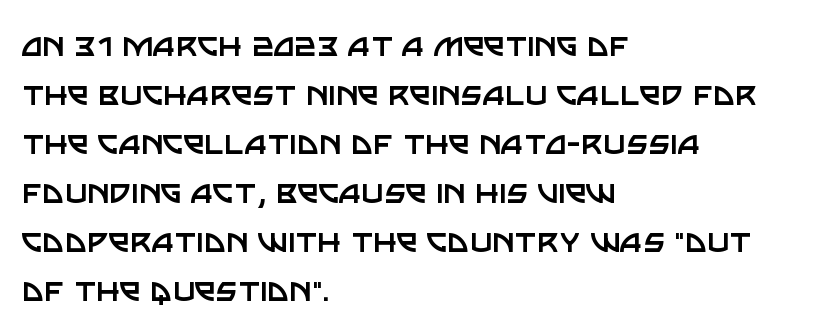
Notice how the passage keeps a crisp vertical edge on the left only. You could not count columns in this text — the font is proportionally spaced. Ascenders rise straight up at ninety degrees. A typesetter would call this zero additional tracking.
